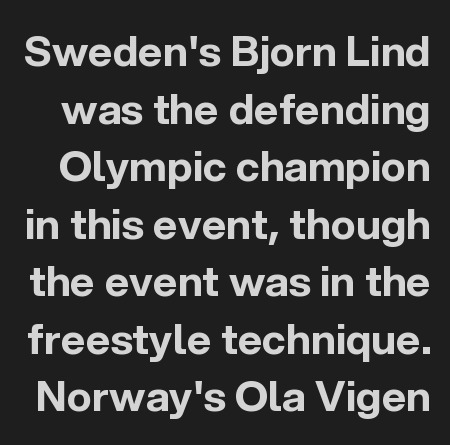
The lettering holds an erect, upright posture throughout. The letterforms sit shoulder to shoulder at normal distance. Note the varied advance widths — an 'i' is clearly narrower than an 'm'. The designer went with a sans here, leaving each stem footless.
